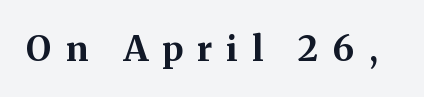
{"serif": "yes", "italic": "no", "bold": "yes", "weight": "bold", "width": "normal", "stroke_contrast": "medium", "x_height": "medium", "monospaced": "no", "underline": "no", "letter_spacing": "wide", "letter_spacing_em": 0.41, "glyph_px": 35}
